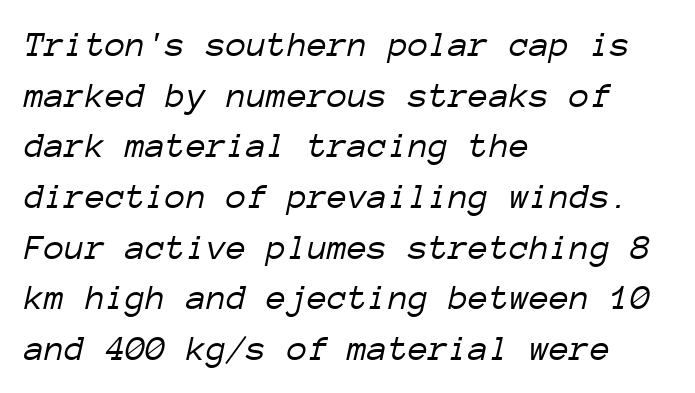
{"italic": "yes", "lean": "right", "slant_degrees": 12, "bold": "no", "weight": "light", "width": "normal", "stroke_contrast": "low", "x_height": "medium", "monospaced": "yes", "underline": "no", "align": "left", "line_spacing": "normal", "line_spacing_ratio": 1.37, "letter_spacing": "normal", "letter_spacing_em": 0.0, "glyph_px": 37}
